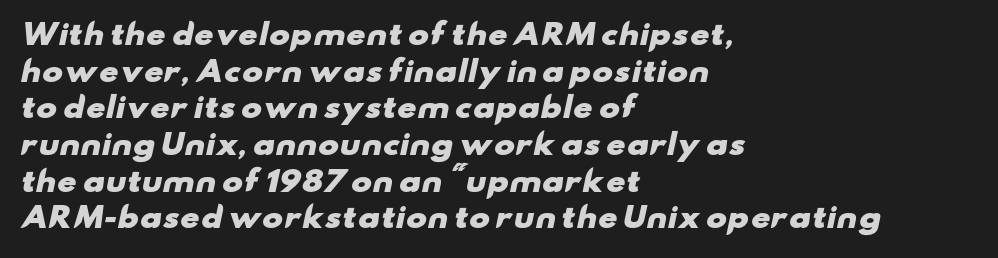
Q: Is the text bold? A: Yes.
Q: Is the typeface a serif or a sans-serif typeface? A: Sans-serif.
Q: Is the text underlined? A: No.
Q: How is the paragraph aligned? A: Left-aligned.
Q: Is the spacing between letters normal or unusually wide? A: Normal.
Q: Is the spacing between lines tight, normal or loose? A: Normal.
Q: Width (condensed, normal, or wide)? A: Wide.
Q: Stroke contrast? A: Low.
Q: x-height? A: Small.
Q: Monospaced? A: No.
